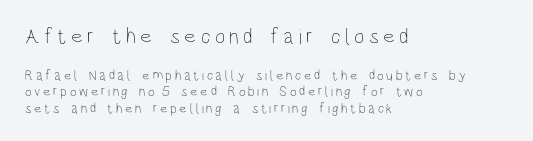
Only glyphs here, with clear space below each row. These lines were composed using upright roman letters. This rendering uses left alignment, leaving the right contour irregular. Block one is the big one; block two sits smaller underneath. No heavy texture on the line: the type isn't bold.
